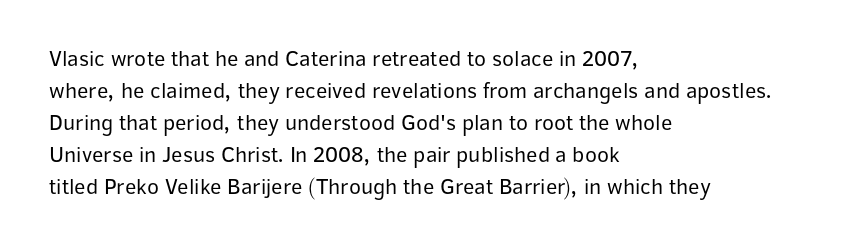
{"italic": "no", "bold": "no", "underline": "no", "align": "left", "line_spacing": "normal", "line_spacing_ratio": 1.46, "letter_spacing": "normal", "letter_spacing_em": 0.0, "glyph_px": 22}
